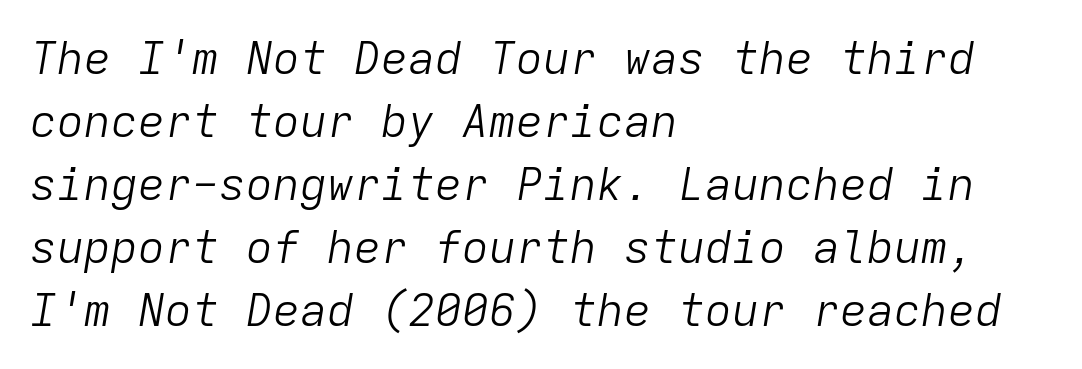
The font is comparable to plain body text, perhaps lighter. Just letters on the line, the space beneath them empty. These lines keep a tight, regular rhythm from letter to letter. The passage shown stacks its lines at a standard gap. The rendering uses typewriter-style spacing with identical character cells.
